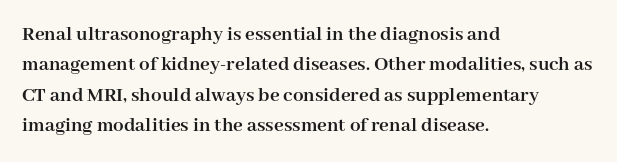
The image shows 21 px bold type, upright; set left-aligned, normal line spacing (1.45x), normal letter spacing, not underlined.
